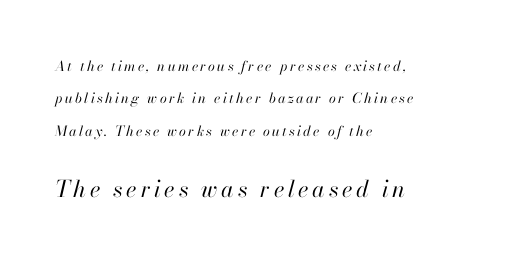
Clear beneath every line of the passage. No chunkiness to these letters — they're not bold. All the whitespace from short lines collects on the right. Rendered with sloped, italic letterforms. Which of the two is more prominent by size? The second, at the bottom. Summary of vertical rhythm: relaxed, with wide interline spacing.
